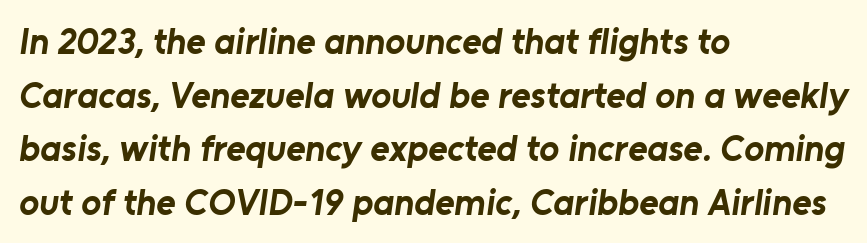
Q: Is the text bold? A: Yes.
Q: Is the typeface a serif or a sans-serif typeface? A: Sans-serif.
Q: Is the text underlined? A: No.
Q: How is the paragraph aligned? A: Left-aligned.
Q: Is the spacing between letters normal or unusually wide? A: Normal.
Q: Is the spacing between lines tight, normal or loose? A: Normal.
Q: Width (condensed, normal, or wide)? A: Normal.
Q: Stroke contrast? A: Low.
Q: x-height? A: Medium.
Q: Monospaced? A: No.
